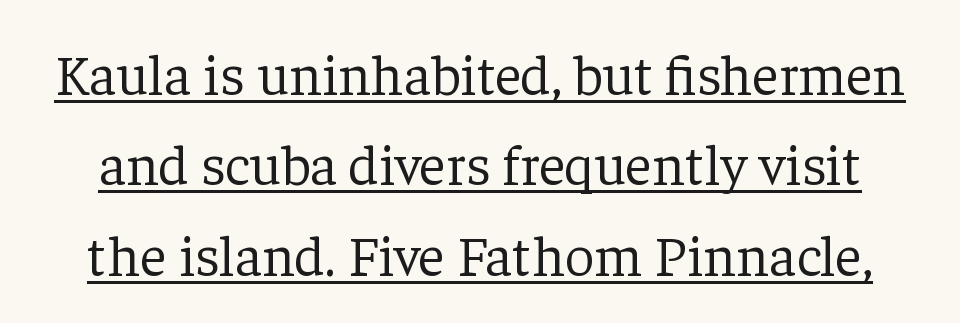
Q: Is the text bold? A: No.
Q: Is the text italic (slanted)? A: No, it is upright.
Q: Is the typeface a serif or a sans-serif typeface? A: Serif.
Q: Is the text underlined? A: Yes.
Q: Is the spacing between letters normal or unusually wide? A: Normal.
Q: Is the spacing between lines tight, normal or loose? A: Normal.
Q: Width (condensed, normal, or wide)? A: Normal.
Q: Stroke contrast? A: Low.
Q: x-height? A: Medium.
Q: Monospaced? A: No.
